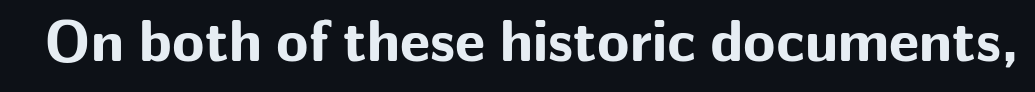
{"serif": "no", "italic": "no", "bold": "yes", "weight": "bold", "width": "normal", "stroke_contrast": "low", "x_height": "medium", "monospaced": "no", "underline": "no", "letter_spacing": "normal", "letter_spacing_em": 0.0, "glyph_px": 59}
